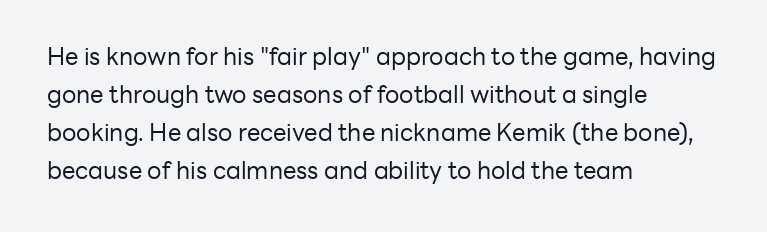
The image shows 24 px text type, upright; set left-aligned, normal line spacing (1.58x), normal letter spacing, not underlined.
